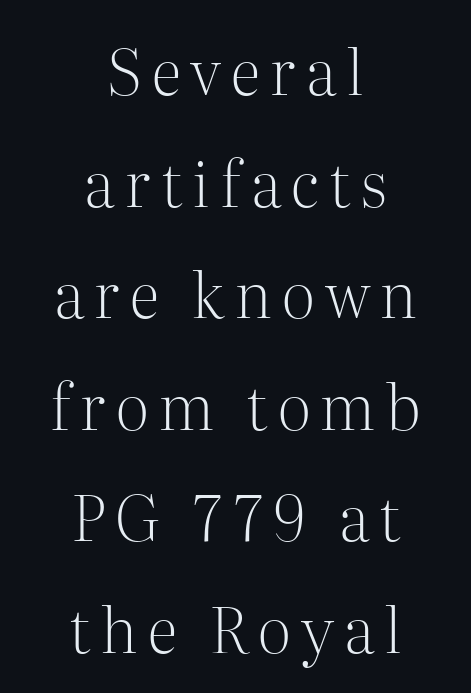
Leftover space on each line is divided equally before and after the words. A bare baseline throughout the passage. You could not count columns in this text — the font is proportionally spaced. Designer's note — italics off, roman on. These lines are composed in type with serifs.
